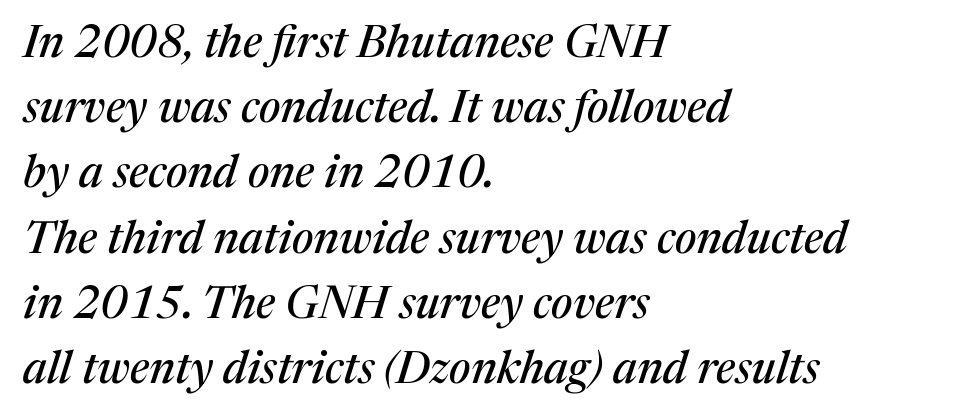
Compared with ordinary roman type, these characters are visibly tilted. Old-style or modern, the face here clearly has serifs. Lines of text with bare space underneath. Letter spacing: default.
